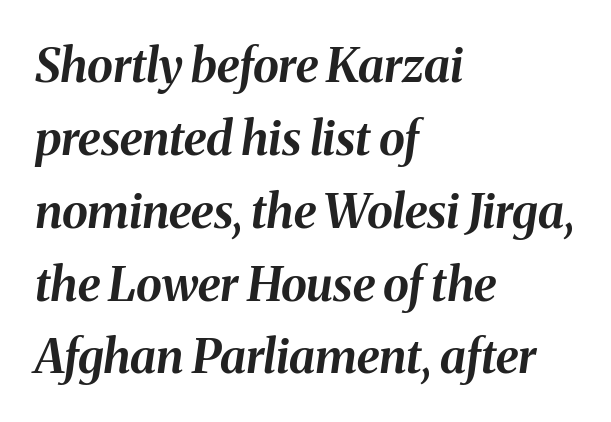
The image shows 47 px bold type, italic (leaning right); set left-aligned, normal line spacing (1.55x), normal letter spacing, not underlined; medium stroke contrast and a medium x-height.
